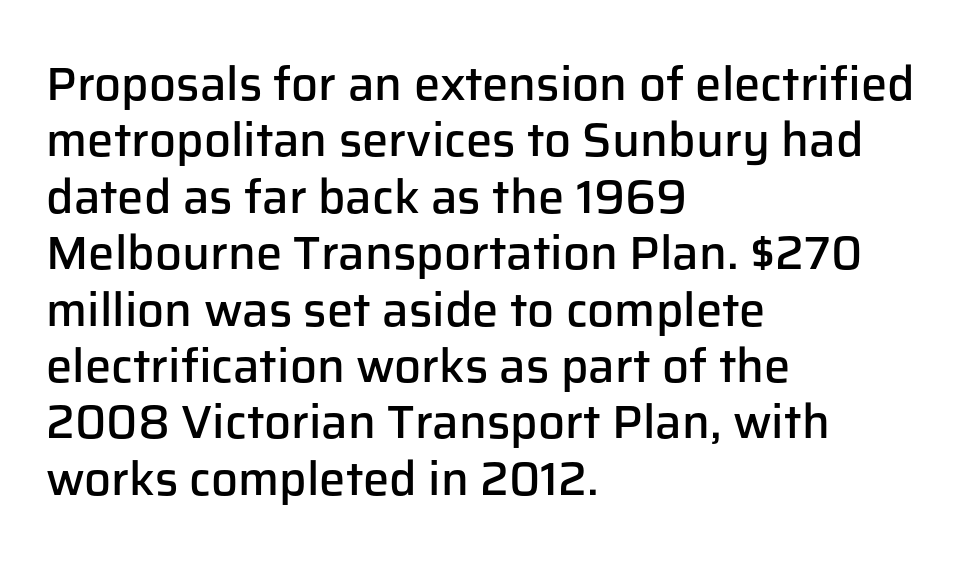
Nobody touched the tracking dial on this one. Left-aligned paragraph, ragged on the right. Emphasis by weight is partial: semibold. Think of a printed novel: that variable character pitch is what you see here. Quick note: underline off. Nope, no serifs anywhere on these letters.
